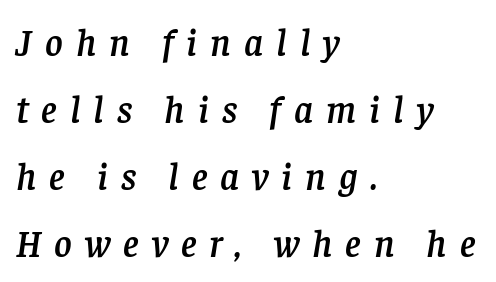
{"serif": "yes", "italic": "yes", "lean": "right", "slant_degrees": 8, "width": "normal", "stroke_contrast": "low", "x_height": "large", "monospaced": "no", "underline": "no", "align": "left", "line_spacing_ratio": 1.76, "letter_spacing": "wide", "letter_spacing_em": 0.34, "glyph_px": 38}
